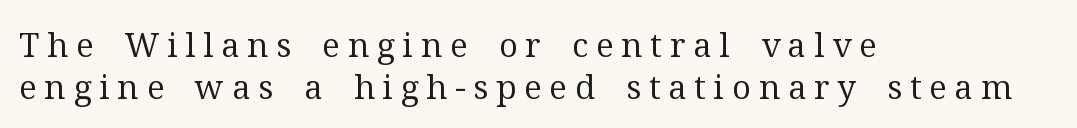
Q: Is the text bold? A: No.
Q: Is the text italic (slanted)? A: No, it is upright.
Q: Is the typeface a serif or a sans-serif typeface? A: Serif.
Q: Is the text underlined? A: No.
Q: How is the paragraph aligned? A: Left-aligned.
Q: Is the spacing between letters normal or unusually wide? A: Unusually wide.
Q: Is the spacing between lines tight, normal or loose? A: Normal.
Q: Width (condensed, normal, or wide)? A: Normal.
Q: Stroke contrast? A: Medium.
Q: x-height? A: Medium.
Q: Monospaced? A: No.
